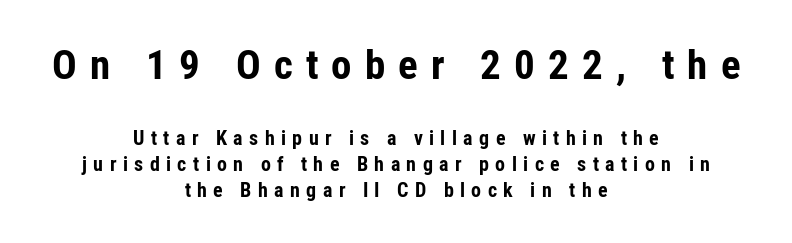
{"serif": "no", "italic": "no", "bold": "yes", "weight": "bold", "width": "condensed", "stroke_contrast": "low", "x_height": "medium", "monospaced": "no", "underline": "no", "align": "center", "line_spacing": "normal", "line_spacing_ratio": 1.3, "letter_spacing": "wide", "letter_spacing_em": 0.32, "larger_block": "first", "size_ratio": 2.05, "glyph_px": 41}
